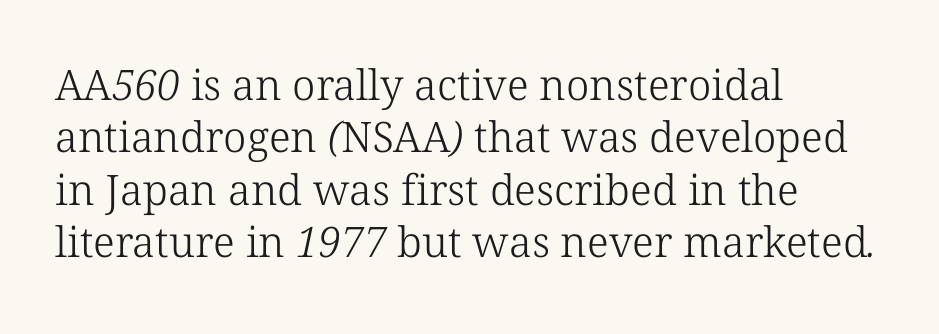
Q: Is the text bold? A: No.
Q: Is the typeface a serif or a sans-serif typeface? A: Serif.
Q: Is the text underlined? A: No.
Q: How is the paragraph aligned? A: Left-aligned.
Q: Is the spacing between letters normal or unusually wide? A: Normal.
Q: Is the spacing between lines tight, normal or loose? A: Normal.
Q: Width (condensed, normal, or wide)? A: Normal.
Q: Stroke contrast? A: Low.
Q: x-height? A: Medium.
Q: Monospaced? A: No.
